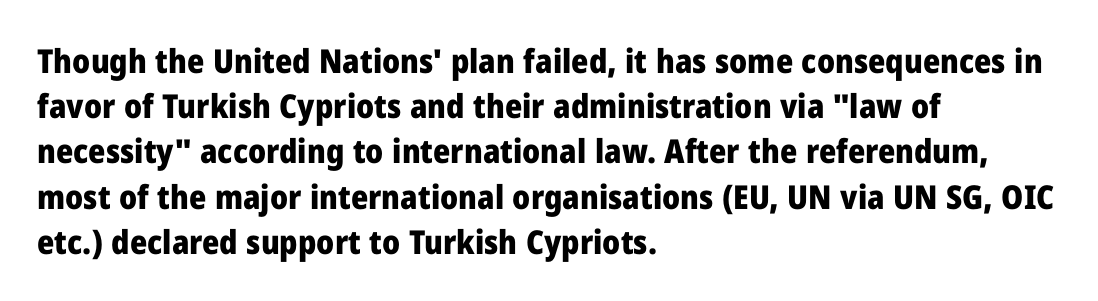
Q: Is the text bold? A: Yes.
Q: Is the text italic (slanted)? A: No, it is upright.
Q: Is the typeface a serif or a sans-serif typeface? A: Sans-serif.
Q: Is the text underlined? A: No.
Q: How is the paragraph aligned? A: Left-aligned.
Q: Is the spacing between letters normal or unusually wide? A: Normal.
Q: Is the spacing between lines tight, normal or loose? A: Normal.
Q: Width (condensed, normal, or wide)? A: Normal.
Q: Stroke contrast? A: Low.
Q: x-height? A: Medium.
Q: Monospaced? A: No.
